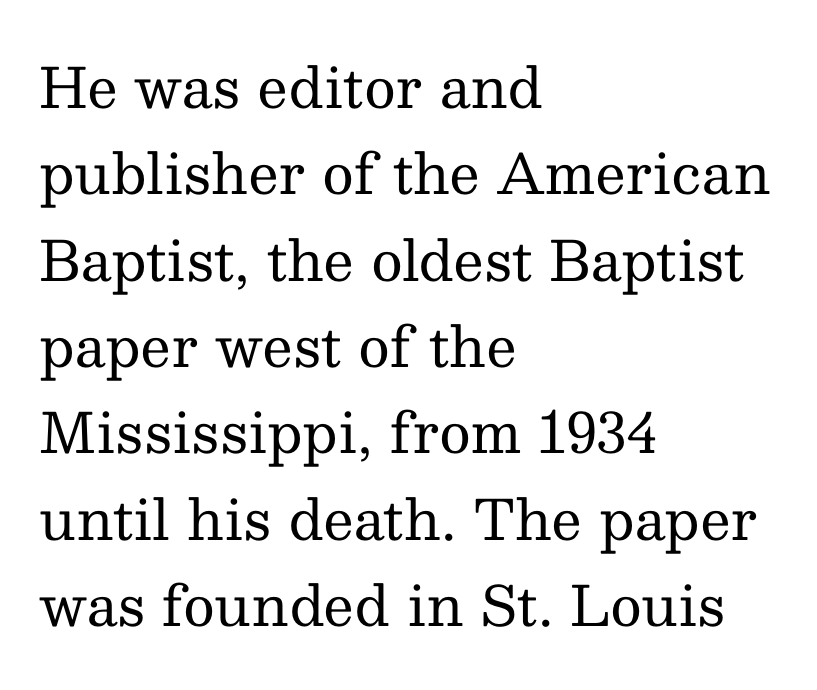
Q: Is the text bold? A: No.
Q: Is the text italic (slanted)? A: No, it is upright.
Q: Is the typeface a serif or a sans-serif typeface? A: Serif.
Q: Is the text underlined? A: No.
Q: How is the paragraph aligned? A: Left-aligned.
Q: Is the spacing between letters normal or unusually wide? A: Normal.
Q: Is the spacing between lines tight, normal or loose? A: Normal.
Q: Width (condensed, normal, or wide)? A: Normal.
Q: Stroke contrast? A: Medium.
Q: x-height? A: Medium.
Q: Monospaced? A: No.
